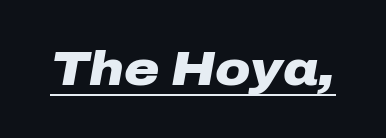
The letters are slanted; this is an italic face. The face used here is rendered with its standard letterfit. The rendering uses natural spacing where letterforms have individual widths. The words here are underlined. Look at the stroke-to-counter ratio: heavy, a bold.
